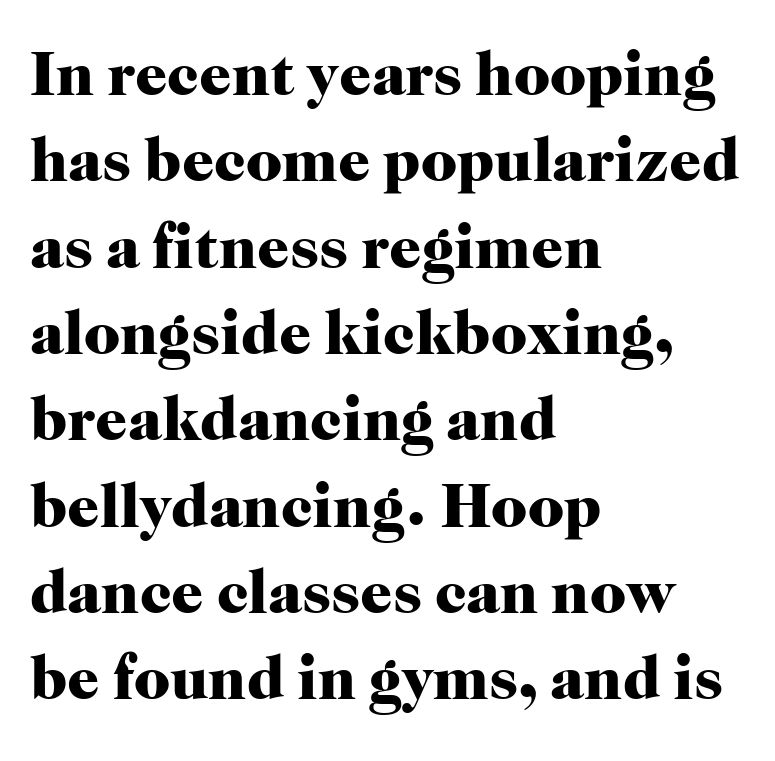
Look at the stroke-to-counter ratio: heavy, a bold. Serif or sans? Serif — the stroke terminals have little feet. Every row of glyphs begins at an identical x-position on the left. The string is rendered with underlining switched off. If you drew a line through each stem, it would be perfectly vertical.
